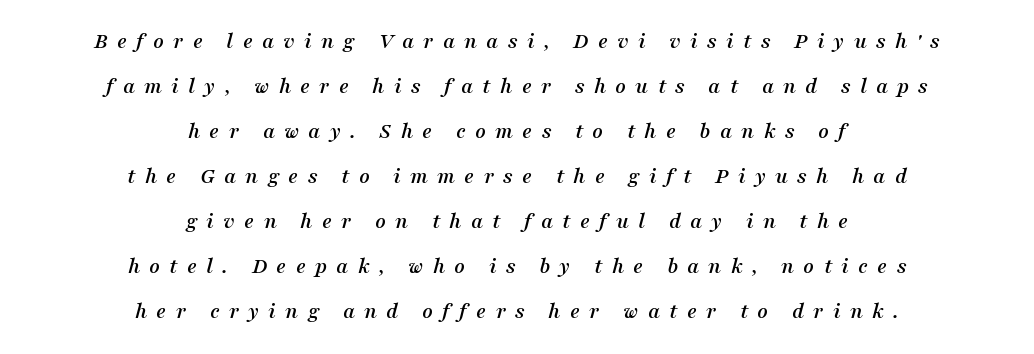
{"italic": "yes", "lean": "right", "slant_degrees": 16, "underline": "no", "align": "center", "line_spacing": "loose", "line_spacing_ratio": 1.96, "letter_spacing": "wide", "letter_spacing_em": 0.4, "glyph_px": 23}
